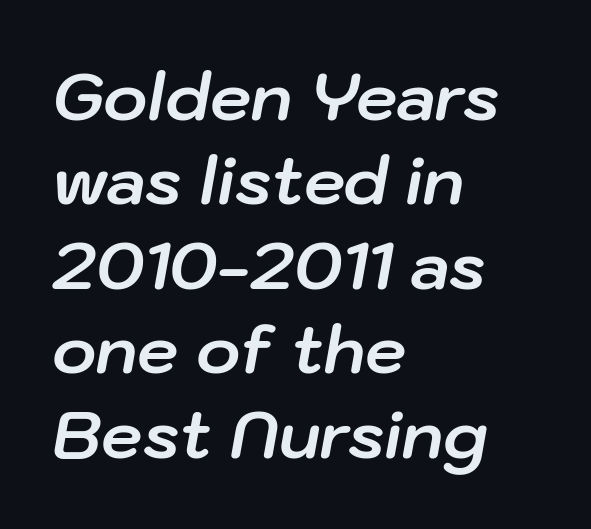
{"italic": "yes", "lean": "right", "slant_degrees": 10, "bold": "yes", "weight": "bold", "width": "normal", "stroke_contrast": "low", "x_height": "medium", "monospaced": "no", "underline": "no", "align": "left", "line_spacing": "normal", "line_spacing_ratio": 1.28, "letter_spacing": "normal", "letter_spacing_em": 0.0, "glyph_px": 66}
